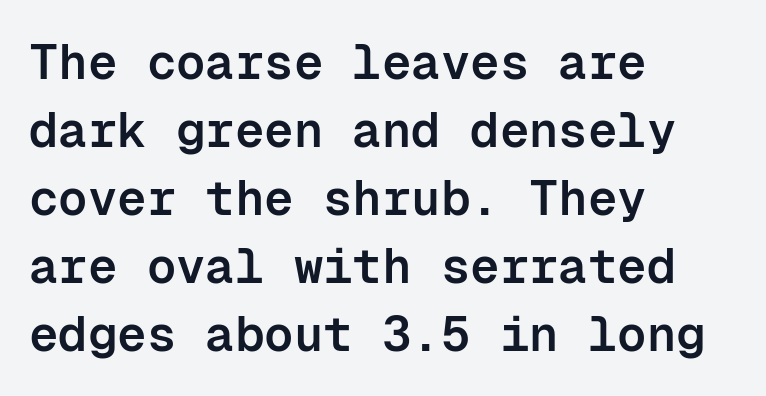
Here the glyphs are tracked normally, forming tight word shapes. The setting favours the left margin, as ordinary paragraphs usually do. The letters stand straight up with perfectly vertical stems. Quick note: underline off.
